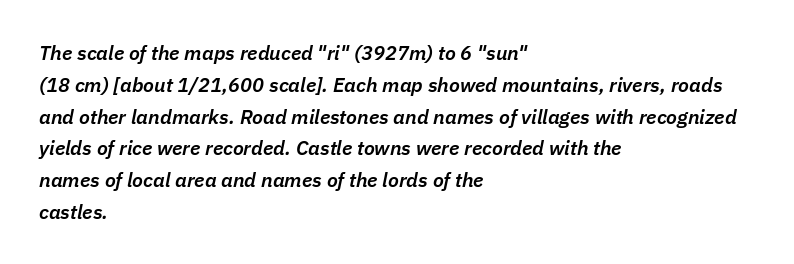
Q: Is the text bold? A: Semi-bold.
Q: Is the text italic (slanted)? A: Yes, it leans right by about 11 degrees.
Q: Is the text underlined? A: No.
Q: How is the paragraph aligned? A: Left-aligned.
Q: Is the spacing between letters normal or unusually wide? A: Normal.
Q: Is the spacing between lines tight, normal or loose? A: Normal.
